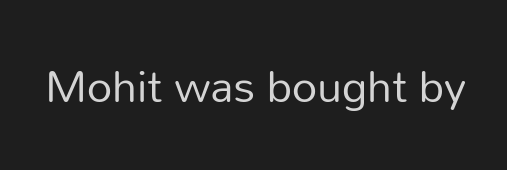
The image shows 44 px regular-weight sans-serif type, upright; set normal letter spacing, not underlined; low stroke contrast and a medium x-height.
